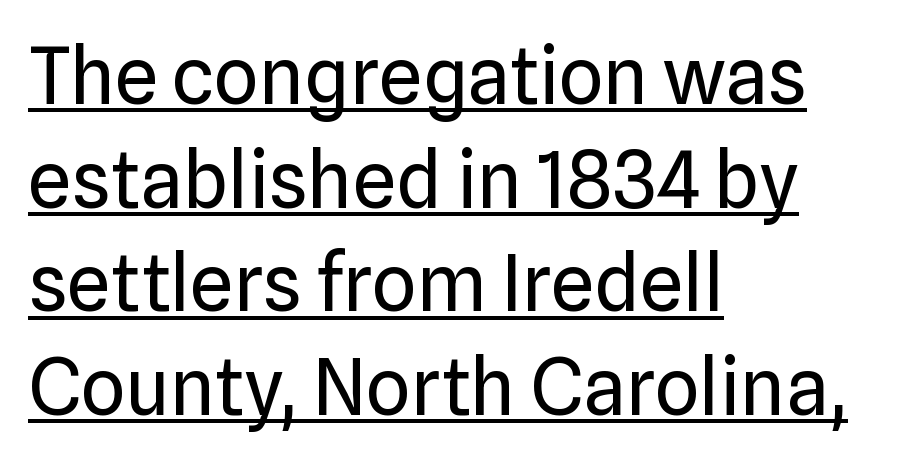
Q: Is the text bold? A: No.
Q: Is the text italic (slanted)? A: No, it is upright.
Q: Is the typeface a serif or a sans-serif typeface? A: Sans-serif.
Q: Is the text underlined? A: Yes.
Q: How is the paragraph aligned? A: Left-aligned.
Q: Is the spacing between letters normal or unusually wide? A: Normal.
Q: Is the spacing between lines tight, normal or loose? A: Normal.
Q: Width (condensed, normal, or wide)? A: Normal.
Q: Stroke contrast? A: Low.
Q: x-height? A: Medium.
Q: Monospaced? A: No.
